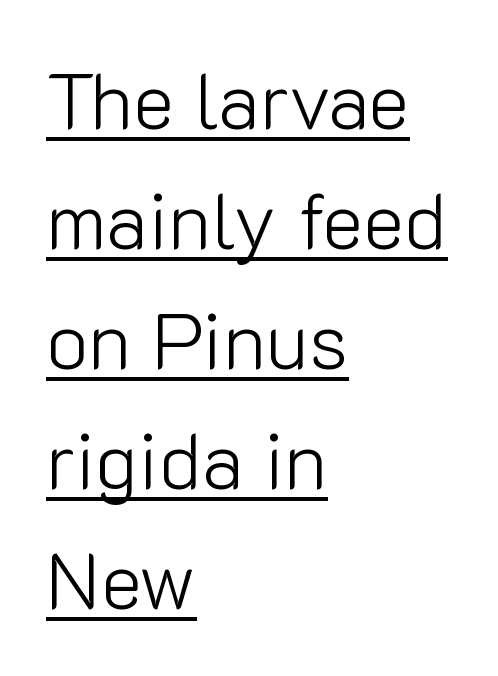
Q: Is the text bold? A: No.
Q: Is the text italic (slanted)? A: No, it is upright.
Q: Is the typeface a serif or a sans-serif typeface? A: Sans-serif.
Q: Is the text underlined? A: Yes.
Q: How is the paragraph aligned? A: Left-aligned.
Q: Is the spacing between letters normal or unusually wide? A: Normal.
Q: Is the spacing between lines tight, normal or loose? A: Normal.
Q: Width (condensed, normal, or wide)? A: Normal.
Q: Stroke contrast? A: Low.
Q: x-height? A: Medium.
Q: Monospaced? A: No.
